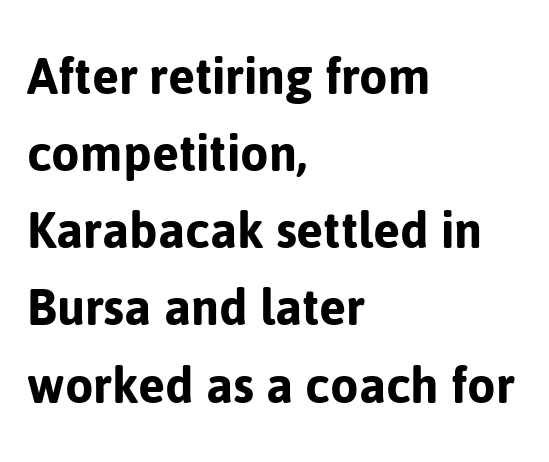
{"serif": "no", "italic": "no", "width": "normal", "stroke_contrast": "low", "x_height": "medium", "monospaced": "no", "underline": "no", "align": "left", "line_spacing": "normal", "line_spacing_ratio": 1.33, "letter_spacing": "normal", "letter_spacing_em": 0.0, "glyph_px": 58}
